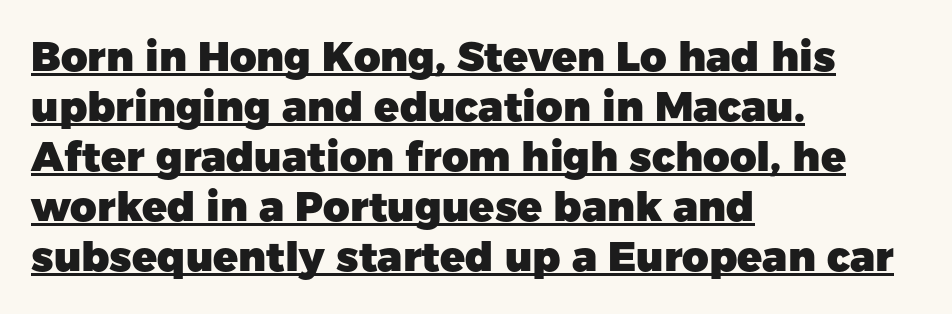
The image shows 41 px heavy sans-serif type, upright; set left-aligned, line spacing 1.22x, normal letter spacing, underlined; low stroke contrast and a medium x-height.
